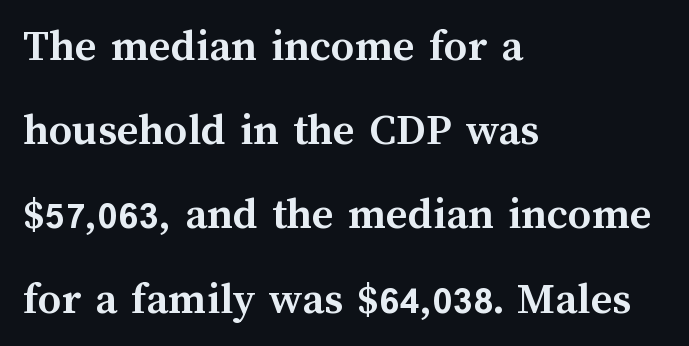
Q: Is the text bold? A: Yes.
Q: Is the text italic (slanted)? A: No, it is upright.
Q: Is the text underlined? A: No.
Q: How is the paragraph aligned? A: Left-aligned.
Q: Is the spacing between letters normal or unusually wide? A: Normal.
Q: Width (condensed, normal, or wide)? A: Normal.
Q: Stroke contrast? A: Medium.
Q: x-height? A: Medium.
Q: Monospaced? A: No.
